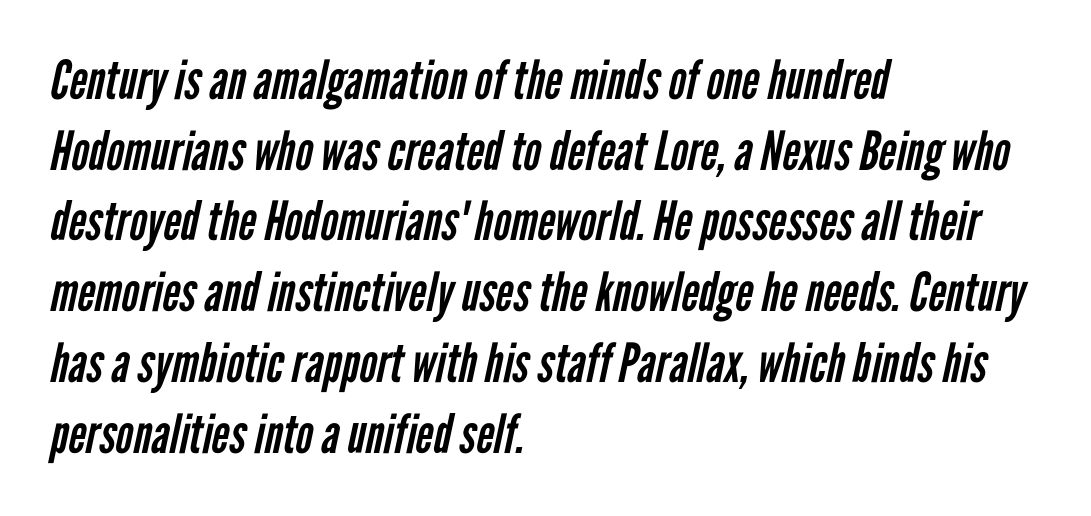
Glyph-to-glyph distance matches everyday printed text. Type style note: lacks serifs. Think standard paragraph weight, or any step lighter than that. The passage shown is typed in a proportional face where columns would drift.
